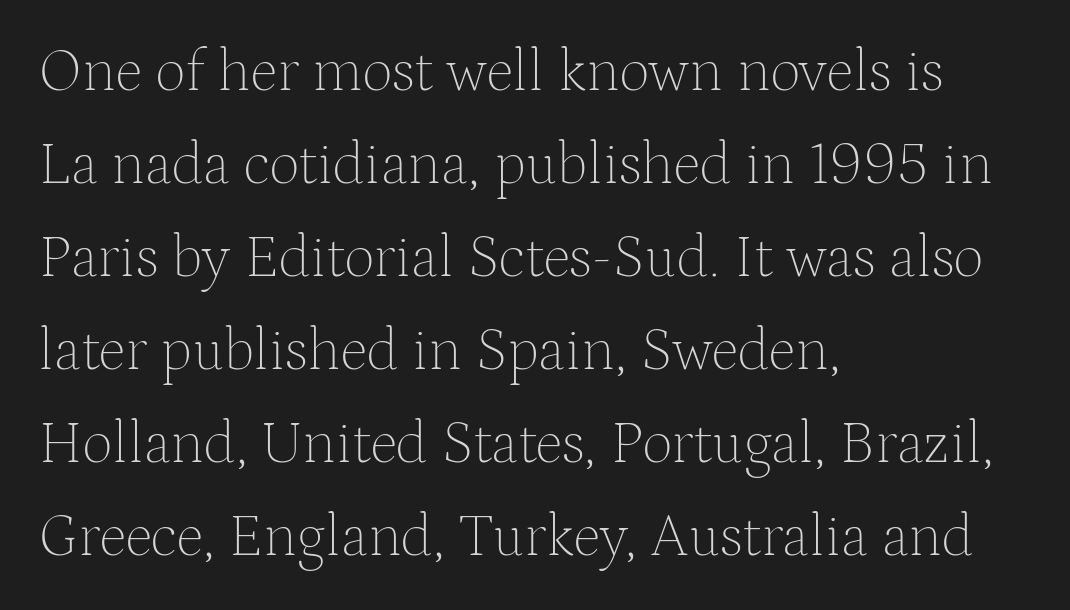
The image shows 60 px thin serif type, upright; set left-aligned, normal line spacing (1.55x), normal letter spacing, not underlined; medium stroke contrast and a medium x-height.
